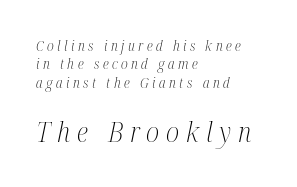
Q: Is the text bold? A: No.
Q: Is the text italic (slanted)? A: Yes, it leans right by about 12 degrees.
Q: Is the text underlined? A: No.
Q: How is the paragraph aligned? A: Left-aligned.
Q: Is the spacing between letters normal or unusually wide? A: Unusually wide.
Q: Is the spacing between lines tight, normal or loose? A: Normal.
Q: Which block of text is set in a larger size, the first (top) or the second (bottom)? A: The second (bottom) one.
